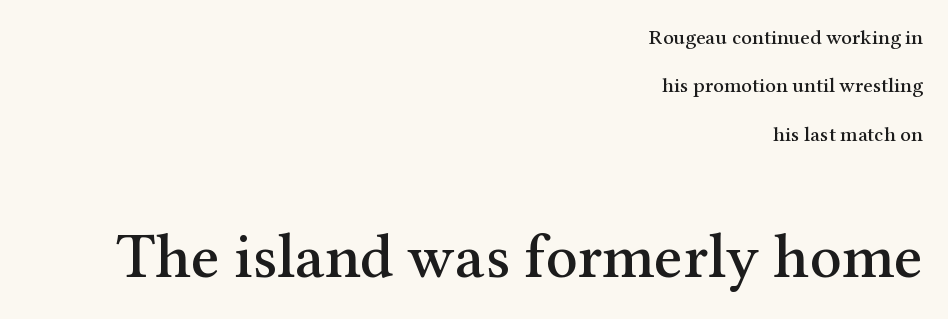
Q: Is the text italic (slanted)? A: No, it is upright.
Q: Is the typeface a serif or a sans-serif typeface? A: Serif.
Q: Is the text underlined? A: No.
Q: How is the paragraph aligned? A: Right-aligned.
Q: Is the spacing between letters normal or unusually wide? A: Normal.
Q: Is the spacing between lines tight, normal or loose? A: Loose.
Q: Which block of text is set in a larger size, the first (top) or the second (bottom)? A: The second (bottom) one.
Q: Width (condensed, normal, or wide)? A: Normal.
Q: Stroke contrast? A: Medium.
Q: x-height? A: Medium.
Q: Monospaced? A: No.
